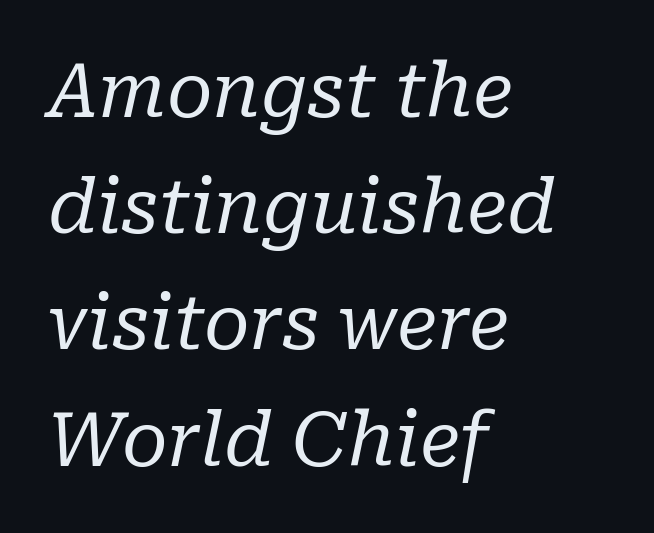
Q: Is the text bold? A: No.
Q: Is the text italic (slanted)? A: Yes, it leans right by about 10 degrees.
Q: Is the typeface a serif or a sans-serif typeface? A: Serif.
Q: Is the text underlined? A: No.
Q: How is the paragraph aligned? A: Left-aligned.
Q: Is the spacing between letters normal or unusually wide? A: Normal.
Q: Is the spacing between lines tight, normal or loose? A: Normal.
Q: Width (condensed, normal, or wide)? A: Normal.
Q: Stroke contrast? A: Low.
Q: x-height? A: Medium.
Q: Monospaced? A: No.
